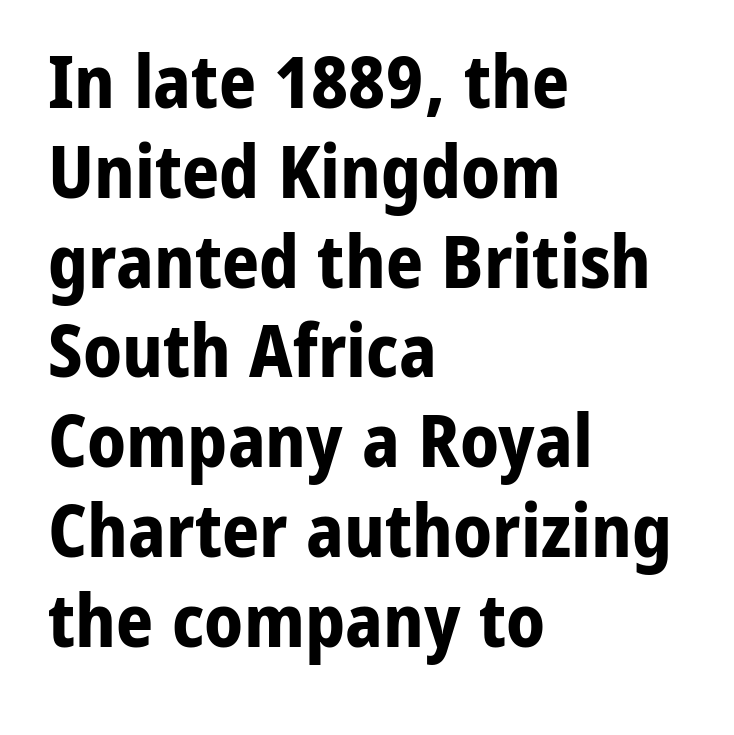
Do the characters align in a grid? No, the font is proportional. Emphasis by weight is at full strength: bold. The type sits square on the baseline with zero lean. Each word holds together tightly as a unit, with standard inter-letter gaps. In terms of letterform style, serifs are entirely absent. Visually the block forms a straight wall on the left and a jagged coastline on the right.
